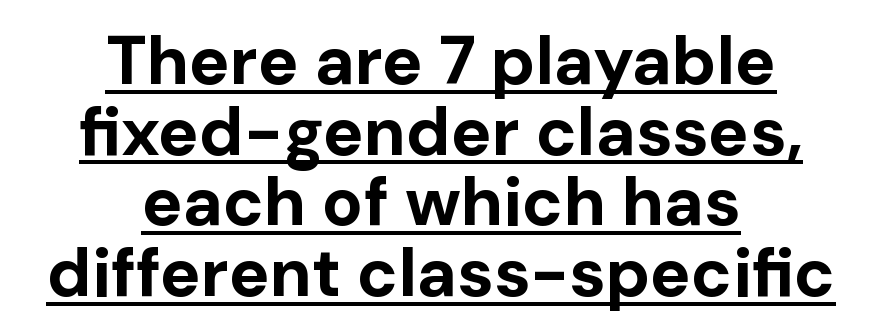
{"serif": "no", "italic": "no", "bold": "yes", "weight": "bold", "width": "normal", "stroke_contrast": "low", "x_height": "medium", "monospaced": "no", "underline": "yes", "align": "center", "line_spacing": "tight", "line_spacing_ratio": 1.04, "letter_spacing": "normal", "letter_spacing_em": 0.0, "glyph_px": 68}
